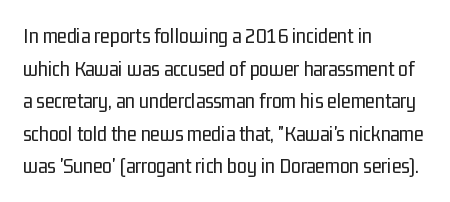
Rows of type keep a routine distance in the vertical direction. The space beneath each line is pristine and unruled. Which margin do the lines hug? The left one — the right edge is uneven. The letterforms sit shoulder to shoulder at normal distance.
